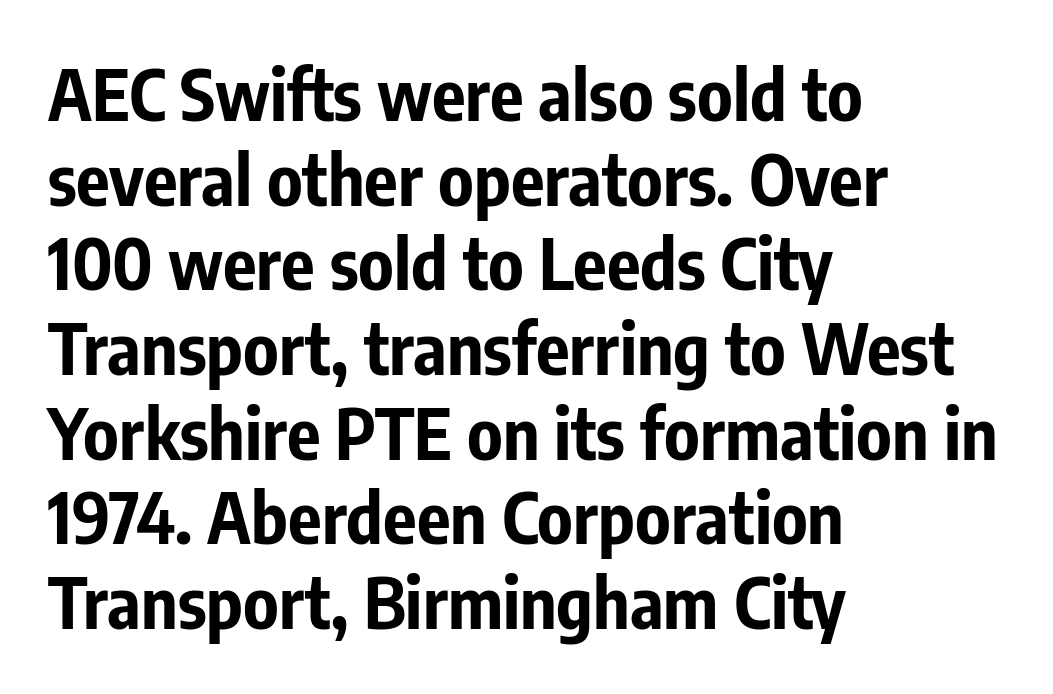
The letters stand straight up with perfectly vertical stems. Horizontally, the lines are justified to the leading edge only. The area under the type is left untouched. The type is set solid horizontally, with unmodified tracking. Emphasis by weight is at full strength: bold.
